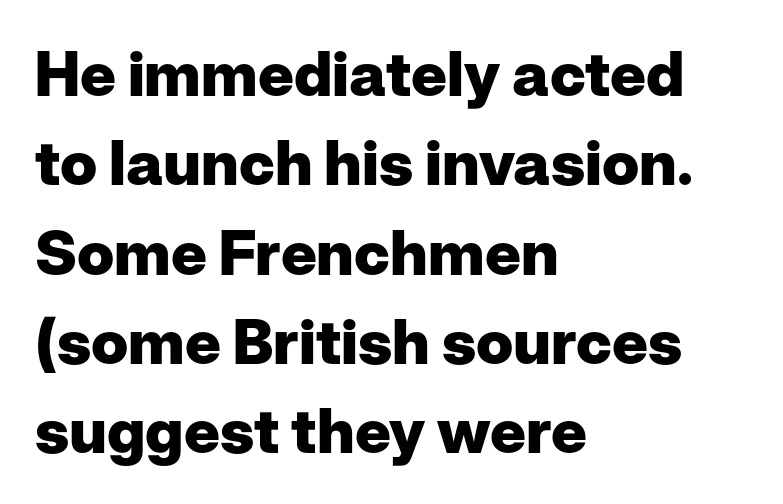
Upright lettering throughout. You could call the tracking neutral — neither tight nor loose. These lines are rendered in a variable-pitch font. Only glyphs here, with clear space below each row. Regarding serifs, this sample does without them.
